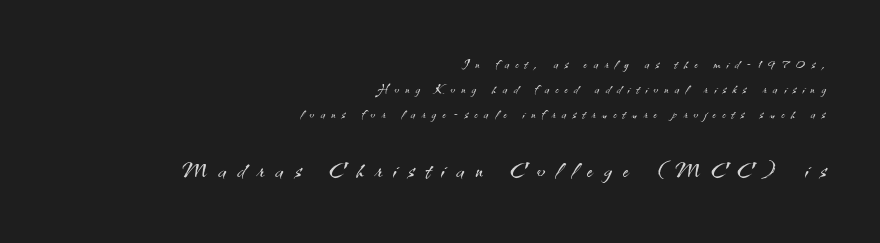
Q: Is the text bold? A: No.
Q: Is the text italic (slanted)? A: Yes.
Q: Is the typeface a serif or a sans-serif typeface? A: Sans-serif.
Q: Is the text underlined? A: No.
Q: How is the paragraph aligned? A: Right-aligned.
Q: Is the spacing between letters normal or unusually wide? A: Unusually wide.
Q: Is the spacing between lines tight, normal or loose? A: Normal.
Q: Which block of text is set in a larger size, the first (top) or the second (bottom)? A: The second (bottom) one.
Q: Width (condensed, normal, or wide)? A: Normal.
Q: Stroke contrast? A: Medium.
Q: x-height? A: Small.
Q: Monospaced? A: No.
